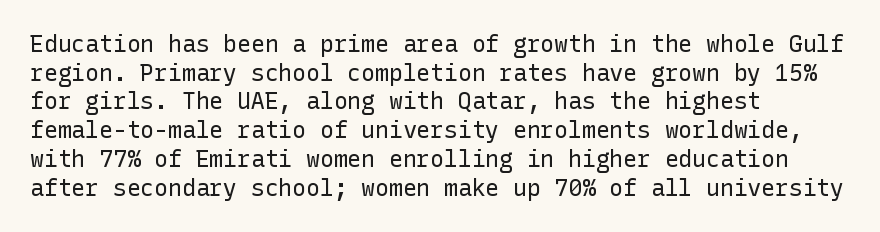
Q: Is the text bold? A: No.
Q: Is the text italic (slanted)? A: No, it is upright.
Q: Is the text underlined? A: No.
Q: How is the paragraph aligned? A: Left-aligned.
Q: Is the spacing between letters normal or unusually wide? A: Normal.
Q: Is the spacing between lines tight, normal or loose? A: Normal.
